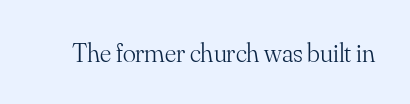
Has an underline been added? It has not. The type is set solid horizontally, with unmodified tracking. The characters are drawn with everyday or finer stroke widths. Every character sits straight up, as roman type does.
